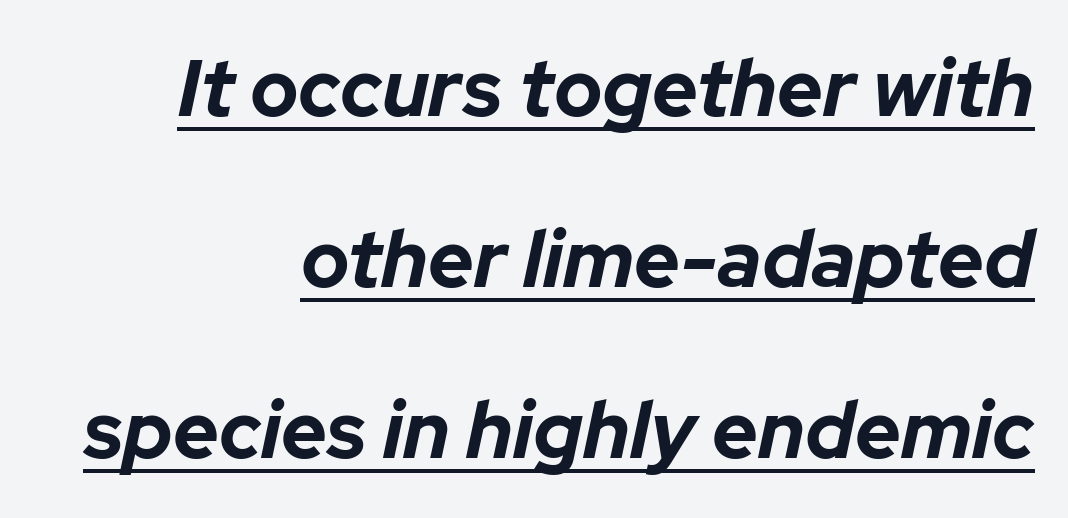
Q: Is the text bold? A: Yes.
Q: Is the text italic (slanted)? A: Yes, it leans right by about 12 degrees.
Q: Is the text underlined? A: Yes.
Q: How is the paragraph aligned? A: Right-aligned.
Q: Is the spacing between letters normal or unusually wide? A: Normal.
Q: Is the spacing between lines tight, normal or loose? A: Loose.
Q: Width (condensed, normal, or wide)? A: Normal.
Q: Stroke contrast? A: Low.
Q: x-height? A: Medium.
Q: Monospaced? A: No.
